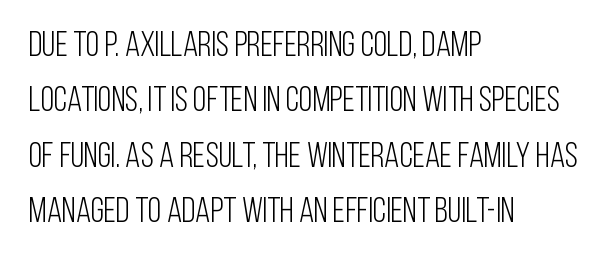
Q: Is the text bold? A: No.
Q: Is the text italic (slanted)? A: No, it is upright.
Q: Is the typeface a serif or a sans-serif typeface? A: Sans-serif.
Q: Is the text underlined? A: No.
Q: How is the paragraph aligned? A: Left-aligned.
Q: Is the spacing between letters normal or unusually wide? A: Normal.
Q: Is the spacing between lines tight, normal or loose? A: Normal.
Q: Width (condensed, normal, or wide)? A: Condensed.
Q: Stroke contrast? A: Low.
Q: x-height? A: Large.
Q: Monospaced? A: No.
